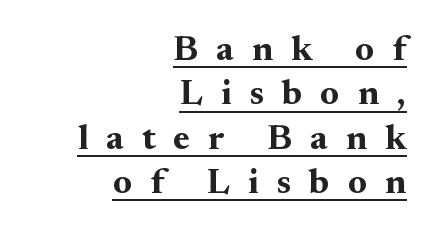
I'd describe the lettering as bold — thick and assertive. The tracking reads as deliberately expanded to a designer's eye. In CSS terms this would be text-align: right. The specimen includes a rule beneath the text block's lines.
